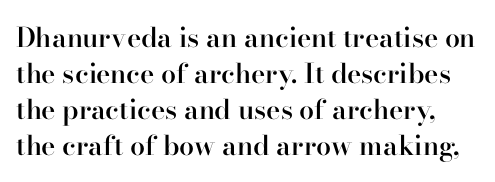
Q: Is the text bold? A: Semi-bold.
Q: Is the text italic (slanted)? A: No, it is upright.
Q: Is the text underlined? A: No.
Q: Is the spacing between letters normal or unusually wide? A: Normal.
Q: Is the spacing between lines tight, normal or loose? A: Normal.
